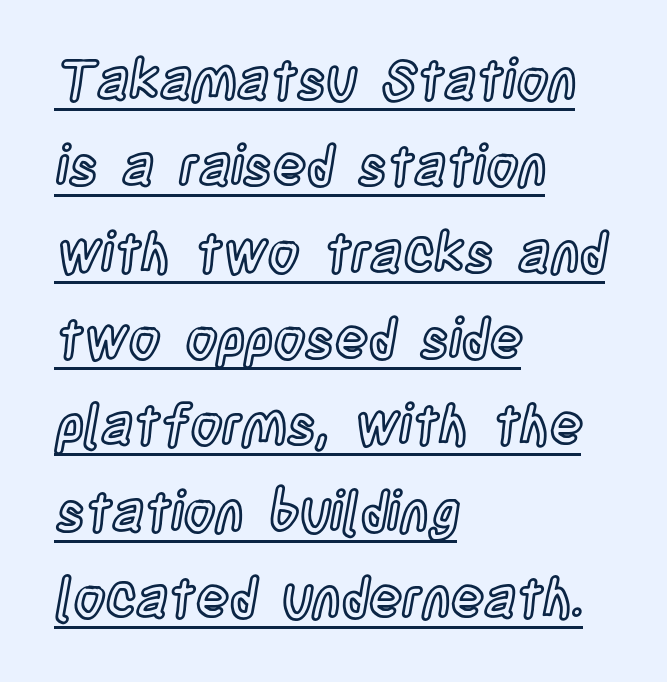
{"width": "condensed", "x_height": "large", "monospaced": "no", "underline": "yes", "align": "left", "line_spacing": "normal", "line_spacing_ratio": 1.57, "letter_spacing": "normal", "letter_spacing_em": 0.0, "glyph_px": 55}
